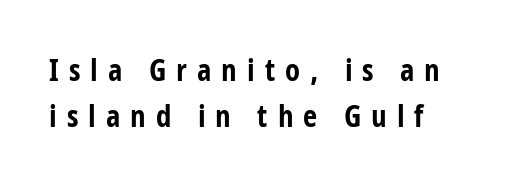
The image shows 31 px bold, condensed sans-serif type, upright; set normal line spacing (1.48x), unusually wide letter spacing (+0.32 em), not underlined; low stroke contrast and a medium x-height.
